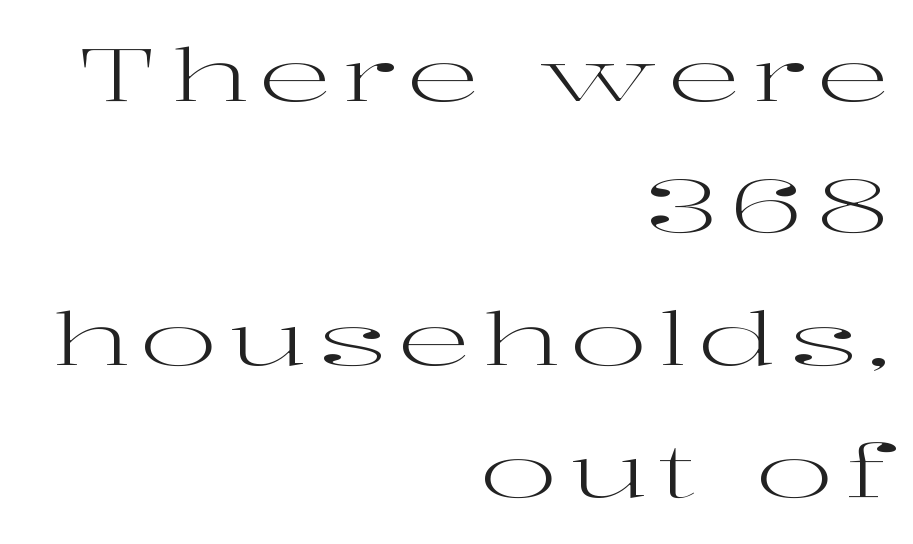
Q: Is the text bold? A: No.
Q: Is the text italic (slanted)? A: No, it is upright.
Q: Is the typeface a serif or a sans-serif typeface? A: Serif.
Q: Is the text underlined? A: No.
Q: How is the paragraph aligned? A: Right-aligned.
Q: Width (condensed, normal, or wide)? A: Wide.
Q: Stroke contrast? A: High.
Q: x-height? A: Medium.
Q: Monospaced? A: No.
